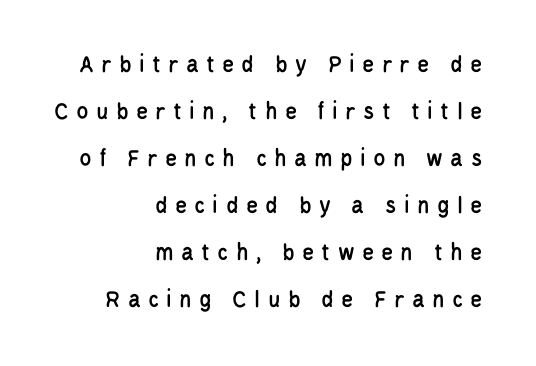
The image shows 25 px text type, upright; set right-aligned, line spacing 1.88x, unusually wide letter spacing (+0.29 em), not underlined.
